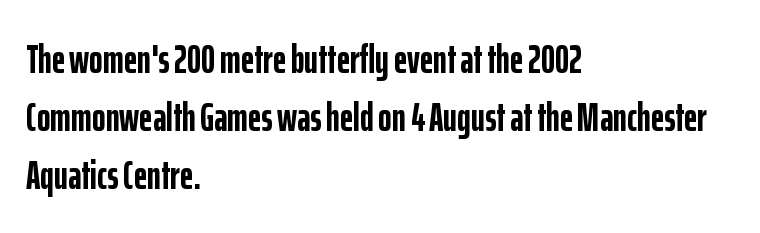
Q: Is the text bold? A: Yes.
Q: Is the text italic (slanted)? A: No, it is upright.
Q: Is the typeface a serif or a sans-serif typeface? A: Sans-serif.
Q: Is the text underlined? A: No.
Q: How is the paragraph aligned? A: Left-aligned.
Q: Is the spacing between letters normal or unusually wide? A: Normal.
Q: Is the spacing between lines tight, normal or loose? A: Normal.
Q: Width (condensed, normal, or wide)? A: Condensed.
Q: Stroke contrast? A: Low.
Q: x-height? A: Medium.
Q: Monospaced? A: No.
